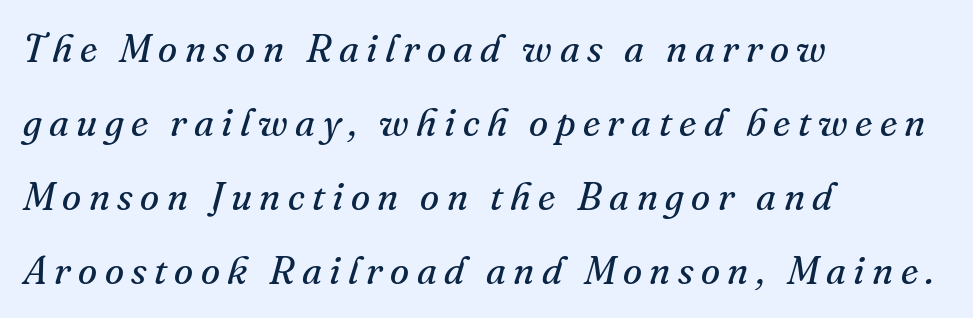
The image shows 39 px regular-weight serif type, italic (leaning right); set left-aligned, loose line spacing (1.9x), not underlined; medium stroke contrast and a small x-height.
